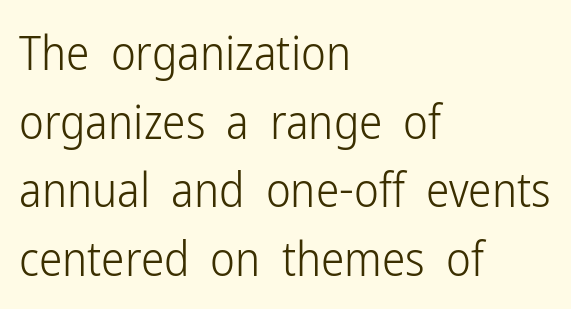
{"serif": "no", "italic": "no", "bold": "no", "weight": "light", "width": "condensed", "stroke_contrast": "low", "x_height": "medium", "monospaced": "no", "underline": "no", "align": "left", "line_spacing": "normal", "line_spacing_ratio": 1.46, "letter_spacing": "normal", "letter_spacing_em": 0.0, "glyph_px": 47}
